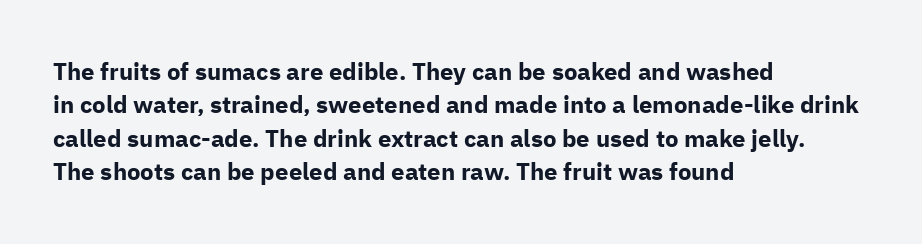
You can tell it's not italic because the verticals are truly vertical. Descender tails drop into unmarked territory. Baseline-to-baseline distance is the conventional proportion of letter height. Nobody touched the tracking dial on this one. Thick stems and heavy bowls — unmistakably bold. One-word summary of the alignment: left.
